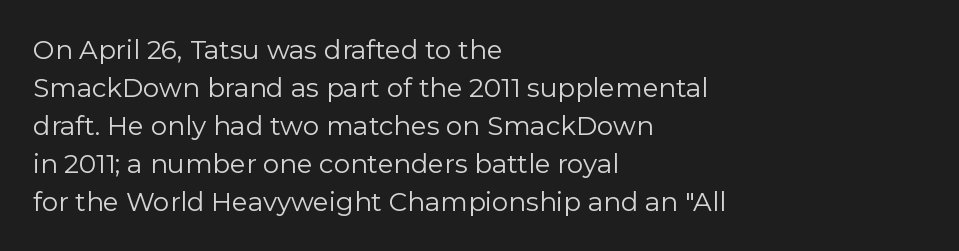
Visually the block forms a straight wall on the left and a jagged coastline on the right. Caption: standard tracking, unaltered. The type sits square on the baseline with zero lean. Weight: not bold — regular or lighter.
